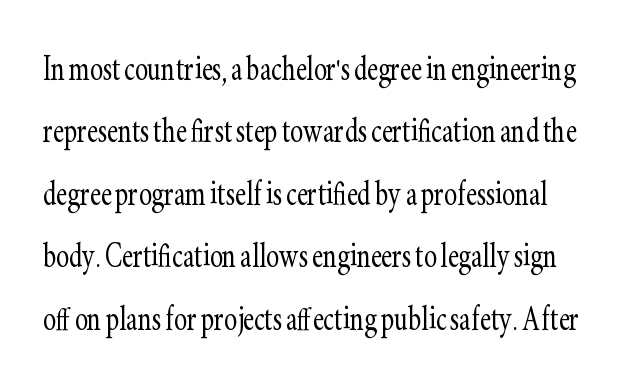
Q: Is the text bold? A: No.
Q: Is the text italic (slanted)? A: No, it is upright.
Q: Is the typeface a serif or a sans-serif typeface? A: Serif.
Q: Is the text underlined? A: No.
Q: Is the spacing between letters normal or unusually wide? A: Normal.
Q: Is the spacing between lines tight, normal or loose? A: Normal.
Q: Width (condensed, normal, or wide)? A: Condensed.
Q: Stroke contrast? A: Low.
Q: x-height? A: Small.
Q: Monospaced? A: No.
